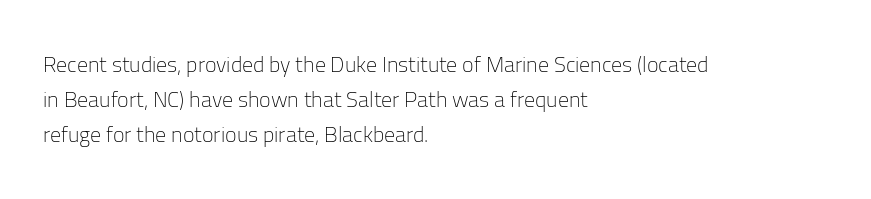
A quiet, ordinary-to-light weight characterises the typeface. Default kerning and tracking; the words read as compact shapes. These lines stack with their left ends in a neat column. The leading is moderate, giving the passage an even texture.
